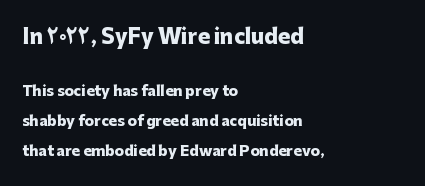
Q: Is the text bold? A: Yes.
Q: Is the text italic (slanted)? A: No, it is upright.
Q: Is the text underlined? A: No.
Q: How is the paragraph aligned? A: Left-aligned.
Q: Is the spacing between letters normal or unusually wide? A: Normal.
Q: Is the spacing between lines tight, normal or loose? A: Loose.
Q: Which block of text is set in a larger size, the first (top) or the second (bottom)? A: The first (top) one.
